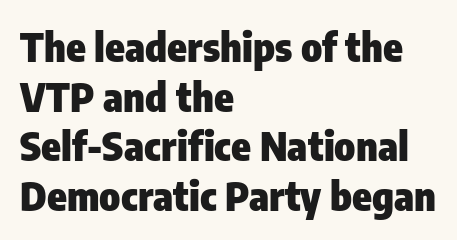
The image shows 40 px heavy, condensed sans-serif type, upright; set left-aligned, line spacing 1.24x, normal letter spacing, not underlined; low stroke contrast and a medium x-height.
